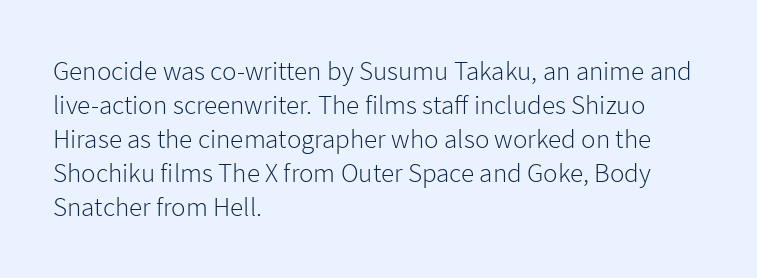
{"italic": "no", "bold": "no", "underline": "no", "align": "left", "line_spacing": "normal", "line_spacing_ratio": 1.26, "letter_spacing": "normal", "letter_spacing_em": 0.0, "glyph_px": 27}
